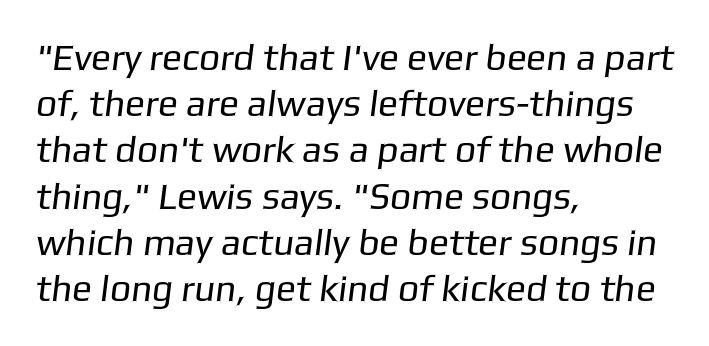
Unmarked baselines from the first word to the last. The letters sit at their default tracking, neither squeezed nor spread. A typesetter would call this proportional, since set widths differ per character. Compared with a typical body face, this is equally light or lighter still.
